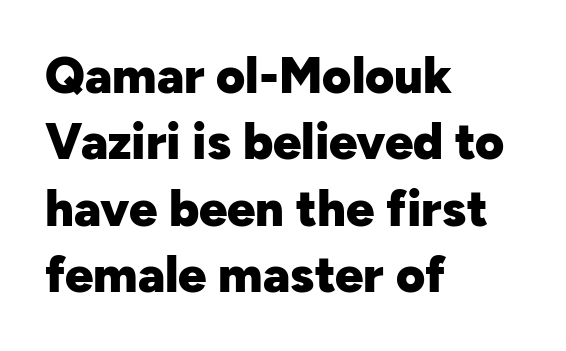
{"serif": "no", "italic": "no", "bold": "yes", "weight": "heavy", "width": "normal", "stroke_contrast": "low", "x_height": "medium", "monospaced": "no", "underline": "no", "align": "left", "line_spacing": "normal", "line_spacing_ratio": 1.33, "letter_spacing": "normal", "letter_spacing_em": 0.0, "glyph_px": 50}
